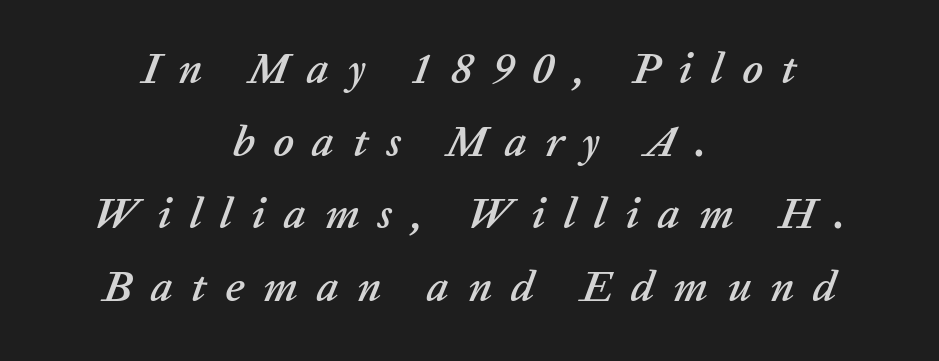
{"italic": "yes", "lean": "right", "slant_degrees": 20, "width": "normal", "stroke_contrast": "low", "x_height": "medium", "monospaced": "no", "underline": "no", "align": "center", "line_spacing": "normal", "line_spacing_ratio": 1.65, "letter_spacing": "wide", "letter_spacing_em": 0.42, "glyph_px": 44}
